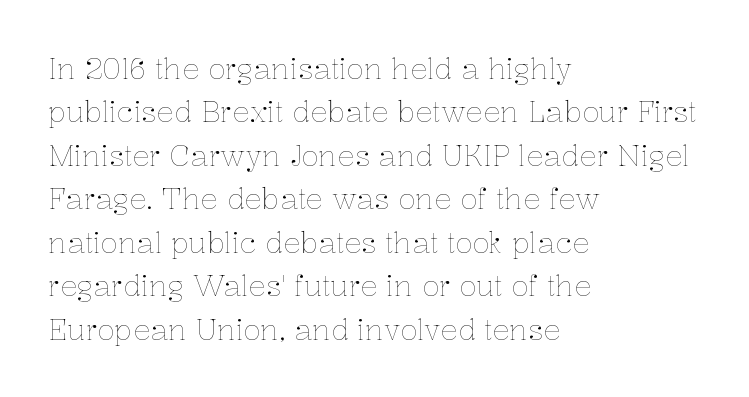
{"italic": "no", "bold": "no", "weight": "thin", "width": "normal", "stroke_contrast": "low", "x_height": "medium", "monospaced": "no", "underline": "no", "align": "left", "line_spacing": "normal", "line_spacing_ratio": 1.5, "letter_spacing": "normal", "letter_spacing_em": 0.0, "glyph_px": 29}
